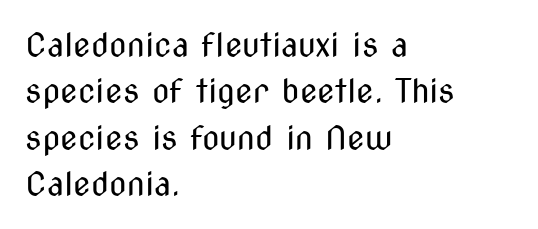
These lines are composed in type without serifs. Is the stroke heavy? The answer is a plain regular-or-lighter. Do the letters lean? They stand straight. The words here are not underlined.
